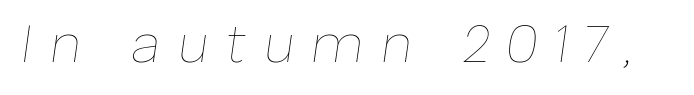
Q: Is the text bold? A: No.
Q: Is the text italic (slanted)? A: Yes, it leans right by about 8 degrees.
Q: Is the text underlined? A: No.
Q: Is the spacing between letters normal or unusually wide? A: Unusually wide.
Q: Width (condensed, normal, or wide)? A: Normal.
Q: Stroke contrast? A: Low.
Q: x-height? A: Medium.
Q: Monospaced? A: No.
